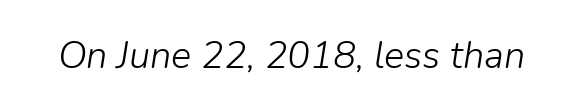
The image shows 38 px light type, italic (leaning right); set normal letter spacing, not underlined; low stroke contrast and a medium x-height.
